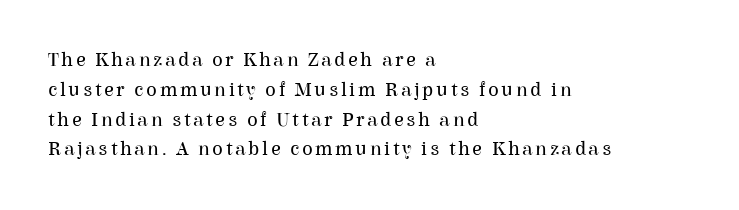
The image shows 20 px text type, upright; set left-aligned, normal line spacing (1.49x), not underlined.
